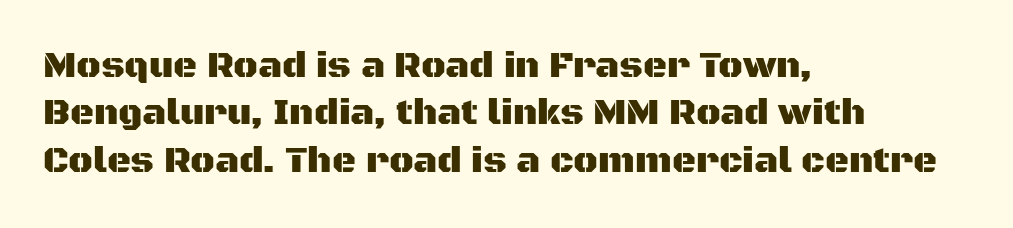
The image shows 37 px sans-serif type, upright; set left-aligned, normal line spacing (1.28x), normal letter spacing, not underlined; medium stroke contrast and a large x-height.
